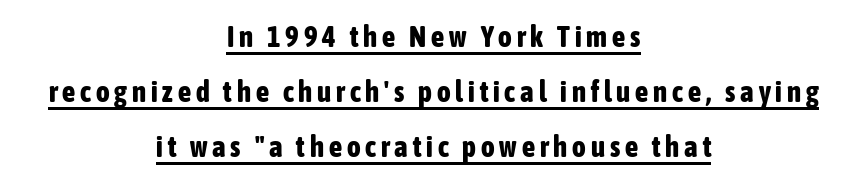
Q: Is the text bold? A: Yes.
Q: Is the text italic (slanted)? A: No, it is upright.
Q: Is the typeface a serif or a sans-serif typeface? A: Sans-serif.
Q: Is the text underlined? A: Yes.
Q: How is the paragraph aligned? A: Centered.
Q: Is the spacing between lines tight, normal or loose? A: Loose.
Q: Width (condensed, normal, or wide)? A: Condensed.
Q: Stroke contrast? A: Low.
Q: x-height? A: Medium.
Q: Monospaced? A: No.
